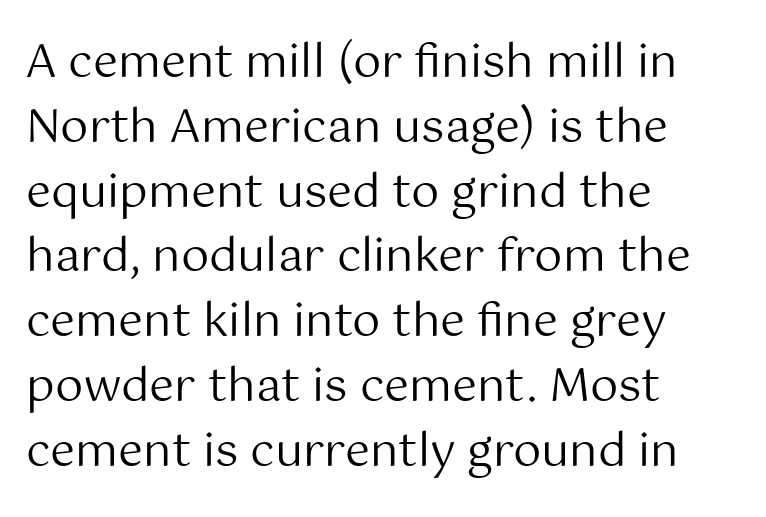
Q: Is the text bold? A: No.
Q: Is the text italic (slanted)? A: No, it is upright.
Q: Is the typeface a serif or a sans-serif typeface? A: Sans-serif.
Q: Is the text underlined? A: No.
Q: How is the paragraph aligned? A: Left-aligned.
Q: Is the spacing between letters normal or unusually wide? A: Normal.
Q: Is the spacing between lines tight, normal or loose? A: Normal.
Q: Width (condensed, normal, or wide)? A: Normal.
Q: Stroke contrast? A: Medium.
Q: x-height? A: Medium.
Q: Monospaced? A: No.
